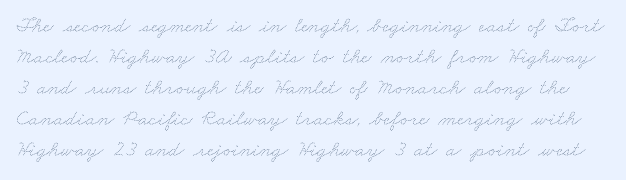
The image shows 22 px text type; set normal line spacing (1.41x), normal letter spacing, not underlined.
